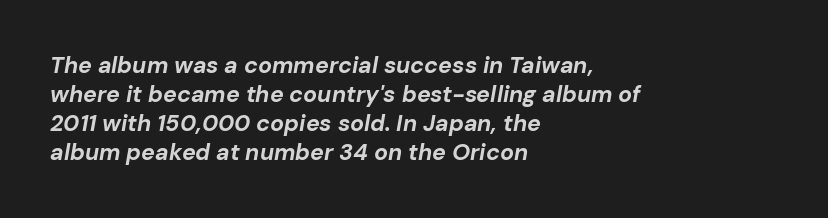
The passage shown leans; its letterforms are oblique. Vertical spacing — default. You'd pick this weight for a headline — it's a proper bold. The compositor pushed each line to the left boundary. Beneath every word, the page is bare. Look at the tracking — it's just the regular setting, nothing added.
